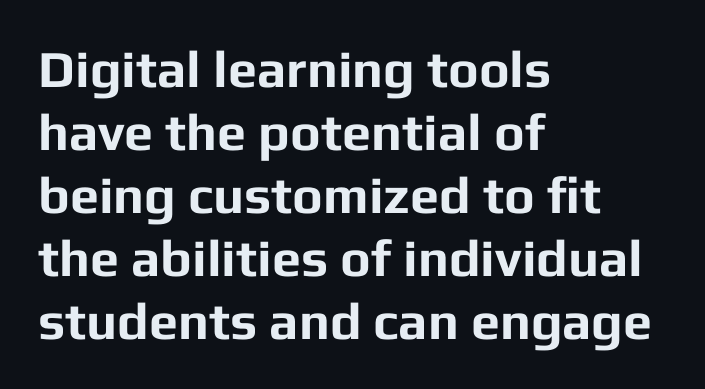
The image shows 52 px bold sans-serif type, upright; set left-aligned, line spacing 1.21x, normal letter spacing, not underlined; low stroke contrast and a medium x-height.
